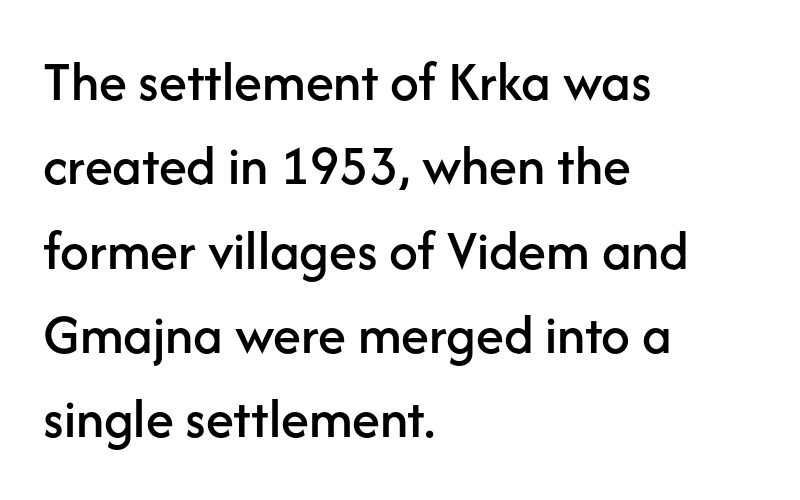
You could not count columns in this text — the font is proportionally spaced. The typeface chosen for these lines omits serifs. One glance says typical: line gaps are just what's usual. The horizontal fit of the characters is conventional and even. Every character sits straight up, as roman type does. The setting favours the left margin, as ordinary paragraphs usually do.
